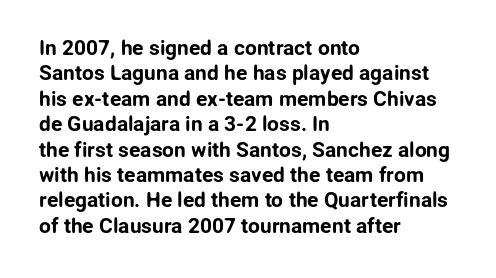
{"italic": "no", "underline": "no", "align": "left", "line_spacing_ratio": 1.21, "letter_spacing": "normal", "letter_spacing_em": 0.0, "glyph_px": 21}
